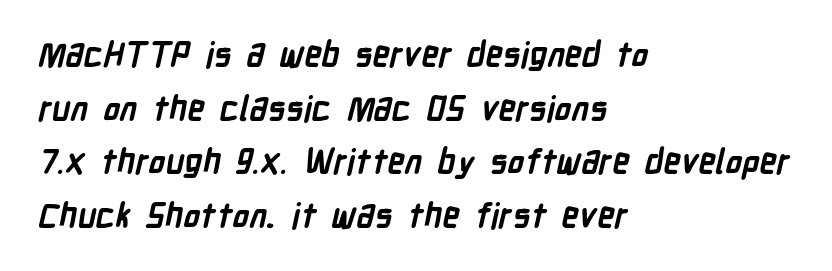
Q: Is the text bold? A: Yes.
Q: Is the typeface a serif or a sans-serif typeface? A: Sans-serif.
Q: Is the text underlined? A: No.
Q: How is the paragraph aligned? A: Left-aligned.
Q: Is the spacing between letters normal or unusually wide? A: Normal.
Q: Is the spacing between lines tight, normal or loose? A: Normal.
Q: Width (condensed, normal, or wide)? A: Condensed.
Q: Stroke contrast? A: Low.
Q: x-height? A: Medium.
Q: Monospaced? A: No.
